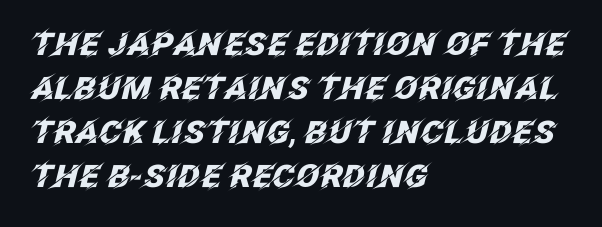
Honestly, the letter spacing is just normal — you wouldn't notice it. Check under the words: just untouched page. In CSS terms this would be text-align: left. The passage shown is typed in a proportional face where columns would drift.
